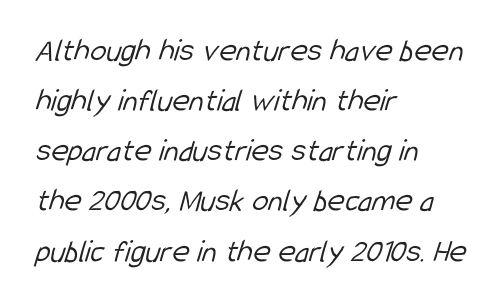
Q: Is the text bold? A: No.
Q: Is the typeface a serif or a sans-serif typeface? A: Sans-serif.
Q: Is the text underlined? A: No.
Q: How is the paragraph aligned? A: Left-aligned.
Q: Is the spacing between letters normal or unusually wide? A: Normal.
Q: Is the spacing between lines tight, normal or loose? A: Normal.
Q: Width (condensed, normal, or wide)? A: Condensed.
Q: Stroke contrast? A: Low.
Q: x-height? A: Medium.
Q: Monospaced? A: No.
